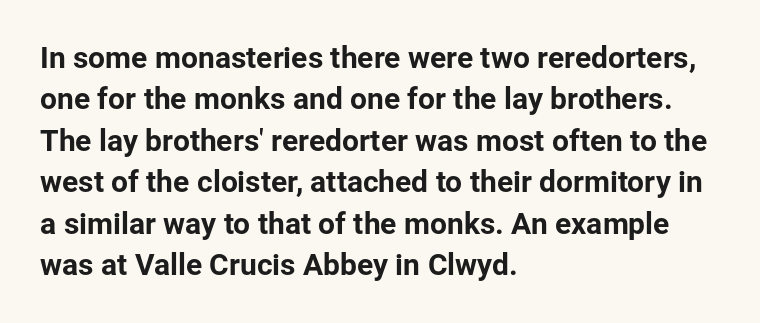
Q: Is the text italic (slanted)? A: No, it is upright.
Q: Is the typeface a serif or a sans-serif typeface? A: Sans-serif.
Q: Is the text underlined? A: No.
Q: How is the paragraph aligned? A: Left-aligned.
Q: Is the spacing between letters normal or unusually wide? A: Normal.
Q: Is the spacing between lines tight, normal or loose? A: Normal.
Q: Width (condensed, normal, or wide)? A: Normal.
Q: Stroke contrast? A: Low.
Q: x-height? A: Medium.
Q: Monospaced? A: No.
